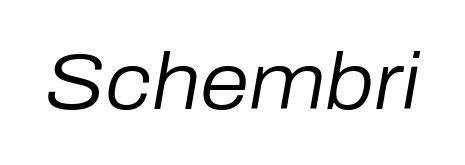
{"italic": "yes", "lean": "right", "slant_degrees": 10, "bold": "no", "weight": "regular", "width": "normal", "stroke_contrast": "low", "x_height": "medium", "monospaced": "no", "underline": "no", "letter_spacing": "normal", "letter_spacing_em": 0.0, "glyph_px": 79}
